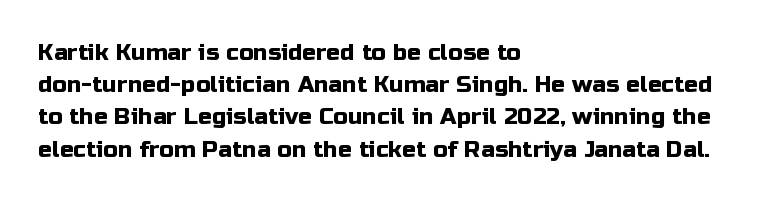
{"italic": "no", "underline": "no", "align": "left", "line_spacing": "normal", "line_spacing_ratio": 1.4, "letter_spacing": "normal", "letter_spacing_em": 0.0, "glyph_px": 23}
